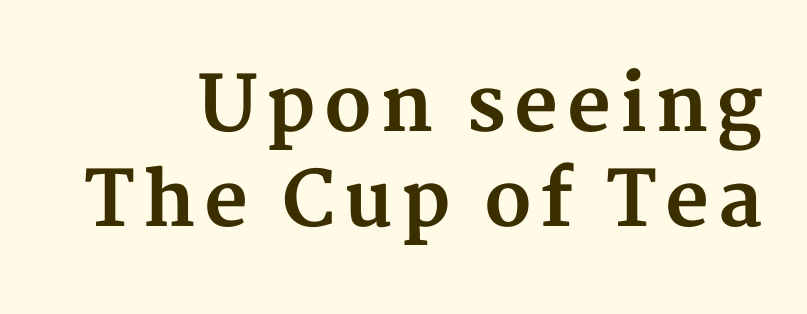
Q: Is the text bold? A: Yes.
Q: Is the text italic (slanted)? A: No, it is upright.
Q: Is the typeface a serif or a sans-serif typeface? A: Serif.
Q: Is the text underlined? A: No.
Q: Is the spacing between lines tight, normal or loose? A: Normal.
Q: Width (condensed, normal, or wide)? A: Normal.
Q: Stroke contrast? A: Medium.
Q: x-height? A: Medium.
Q: Monospaced? A: No.
